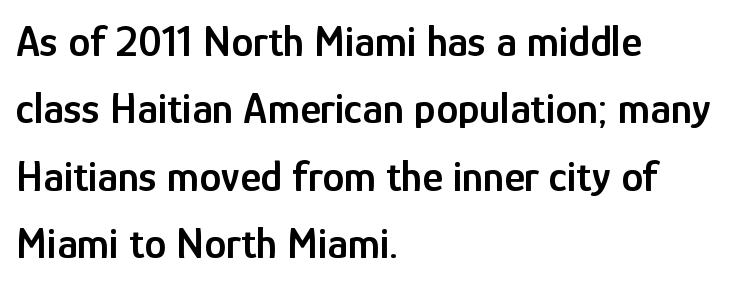
Upright lettering throughout. This sample has the flowing, uneven cadence of proportional lettering. Caption: multi-line text, flush left, ragged right. Look at the stroke-to-counter ratio: somewhat heavy, a semibold. The line texture is even and compact thanks to regular tracking. Students, observe: this is what conventionally led text looks like.
